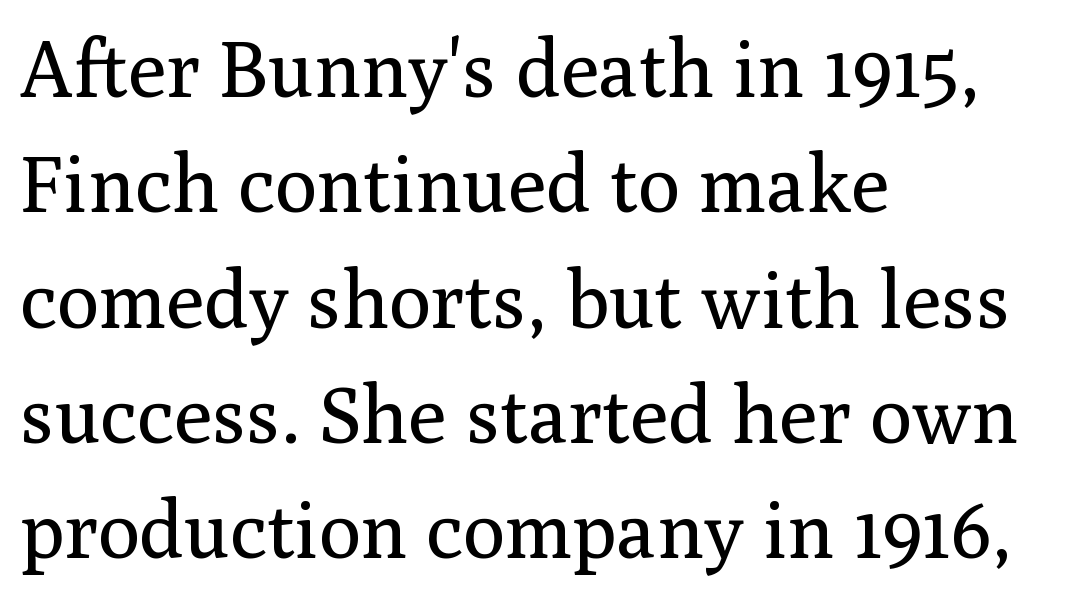
The image shows 79 px regular-weight serif type, upright; set left-aligned, normal line spacing (1.46x), normal letter spacing, not underlined; medium stroke contrast and a medium x-height.
